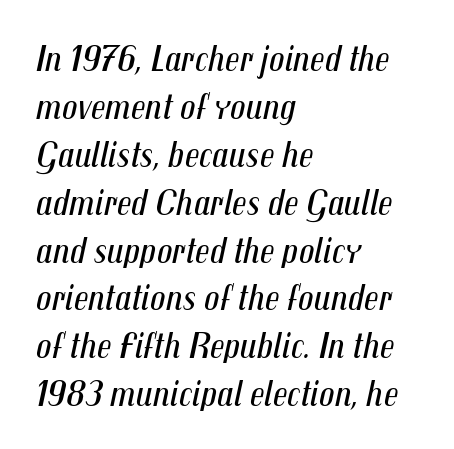
The image shows 38 px regular-weight, condensed type, italic (leaning right); set left-aligned, normal line spacing (1.26x), normal letter spacing, not underlined; medium stroke contrast and a medium x-height.
